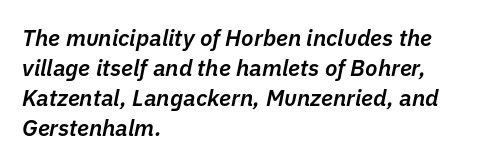
{"italic": "yes", "lean": "right", "slant_degrees": 11, "bold": "semi", "underline": "no", "align": "left", "line_spacing": "normal", "line_spacing_ratio": 1.3, "letter_spacing": "normal", "letter_spacing_em": 0.0, "glyph_px": 23}
